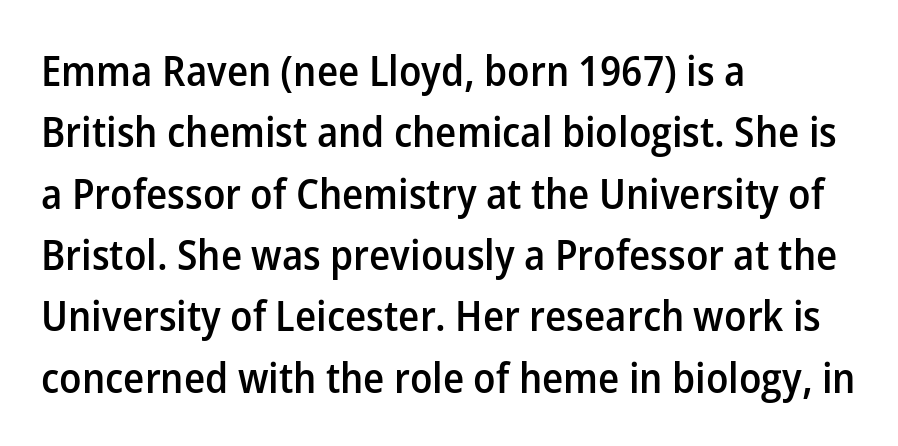
The face used here is rendered with its standard letterfit. No italicization has been applied; the sample stays upright. Each row of text sits above clean, open space. Every row of glyphs begins at an identical x-position on the left.
